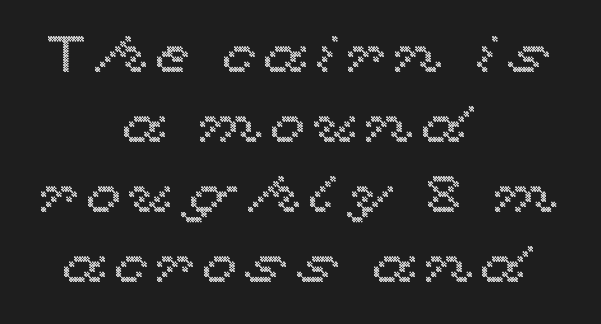
Q: Is the text italic (slanted)? A: Yes.
Q: Is the text underlined? A: No.
Q: How is the paragraph aligned? A: Centered.
Q: Is the spacing between lines tight, normal or loose? A: Normal.
Q: Width (condensed, normal, or wide)? A: Wide.
Q: x-height? A: Medium.
Q: Monospaced? A: No.
